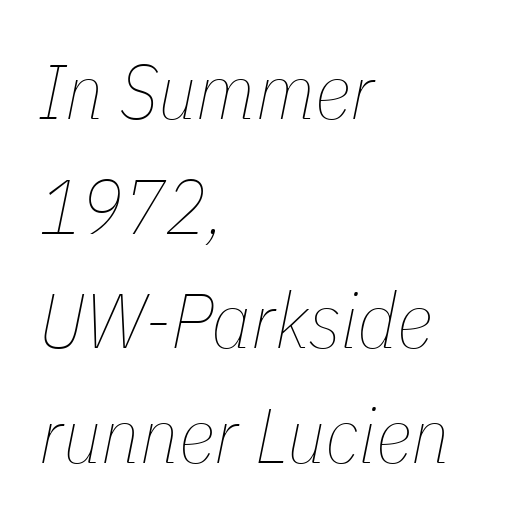
Q: Is the text bold? A: No.
Q: Is the text italic (slanted)? A: Yes, it leans right by about 11 degrees.
Q: Is the text underlined? A: No.
Q: How is the paragraph aligned? A: Left-aligned.
Q: Is the spacing between letters normal or unusually wide? A: Normal.
Q: Is the spacing between lines tight, normal or loose? A: Normal.
Q: Width (condensed, normal, or wide)? A: Condensed.
Q: Stroke contrast? A: Low.
Q: x-height? A: Medium.
Q: Monospaced? A: No.
